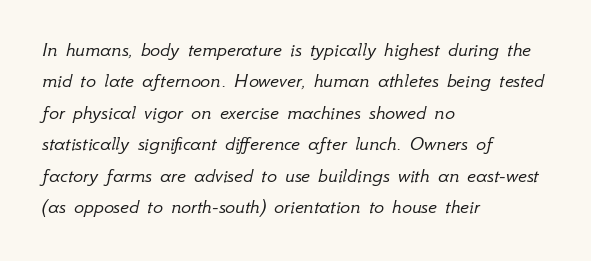
Casual observation: everything's shoved over to the left. Caption: face not bold, strokes unweighted. Underline: absent. The letters are slanted; this is an italic face.
